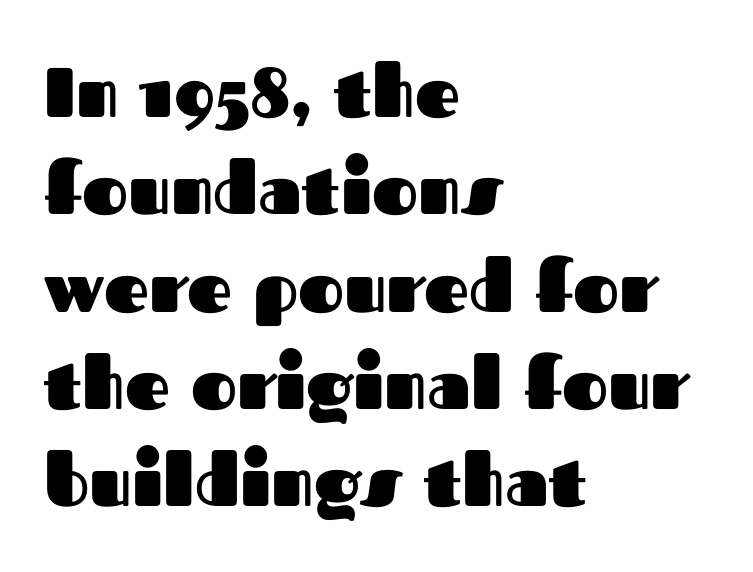
The image shows 70 px heavy sans-serif type, upright; set left-aligned, normal line spacing (1.39x), normal letter spacing, not underlined; medium stroke contrast and a medium x-height.
